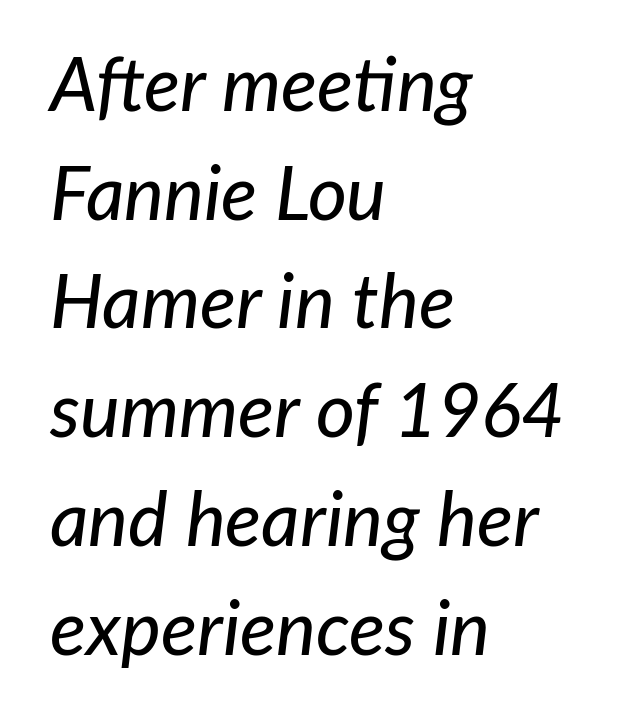
{"italic": "yes", "lean": "right", "slant_degrees": 7, "width": "normal", "stroke_contrast": "low", "x_height": "medium", "monospaced": "no", "underline": "no", "align": "left", "line_spacing": "normal", "line_spacing_ratio": 1.45, "letter_spacing": "normal", "letter_spacing_em": 0.0, "glyph_px": 75}
